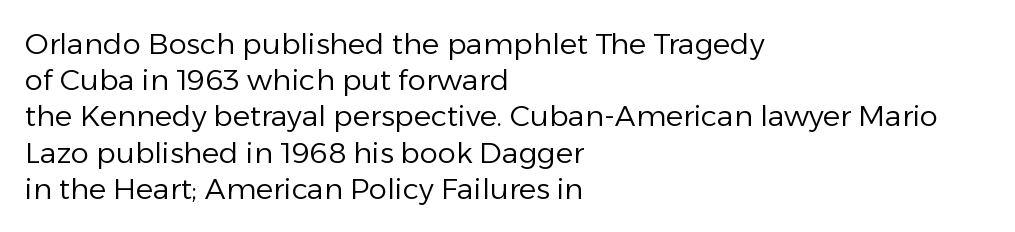
{"serif": "no", "italic": "no", "bold": "no", "weight": "regular", "width": "normal", "stroke_contrast": "low", "x_height": "medium", "monospaced": "no", "underline": "no", "align": "left", "line_spacing": "normal", "line_spacing_ratio": 1.25, "letter_spacing": "normal", "letter_spacing_em": 0.0, "glyph_px": 29}
